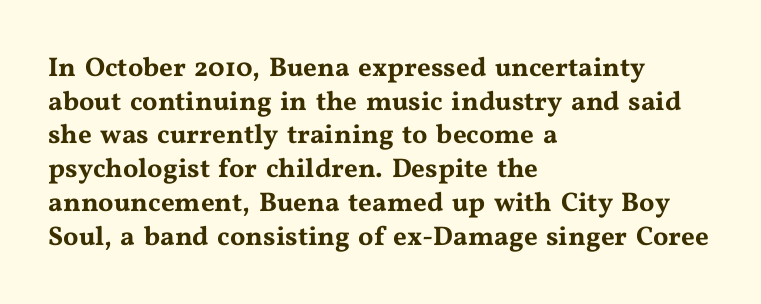
Q: Is the text italic (slanted)? A: No, it is upright.
Q: Is the text underlined? A: No.
Q: How is the paragraph aligned? A: Left-aligned.
Q: Is the spacing between letters normal or unusually wide? A: Normal.
Q: Is the spacing between lines tight, normal or loose? A: Normal.
